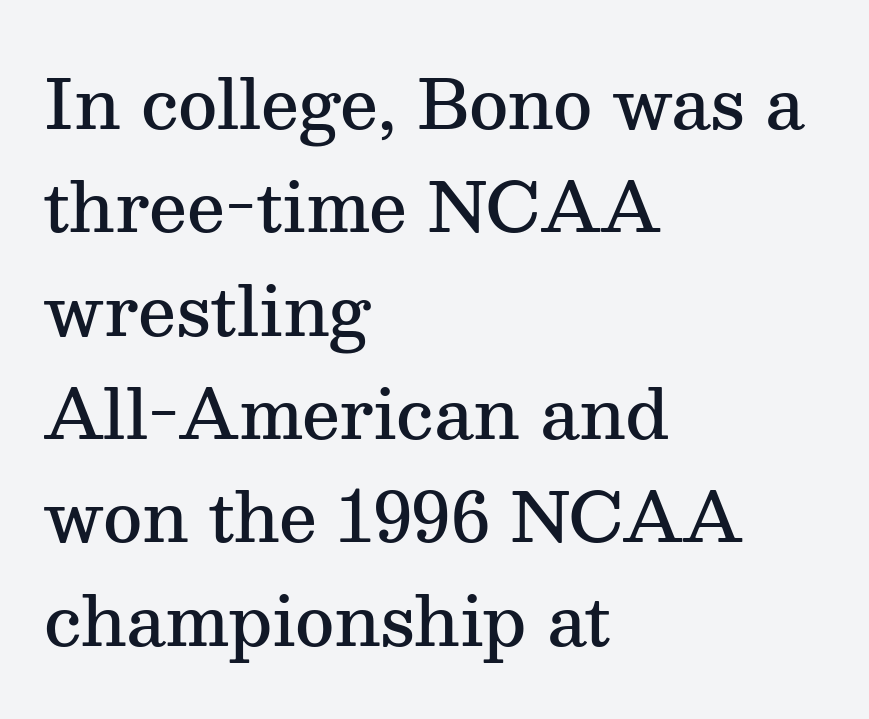
The image shows 68 px semibold serif type, upright; set left-aligned, normal line spacing (1.52x), normal letter spacing, not underlined; medium stroke contrast and a medium x-height.
